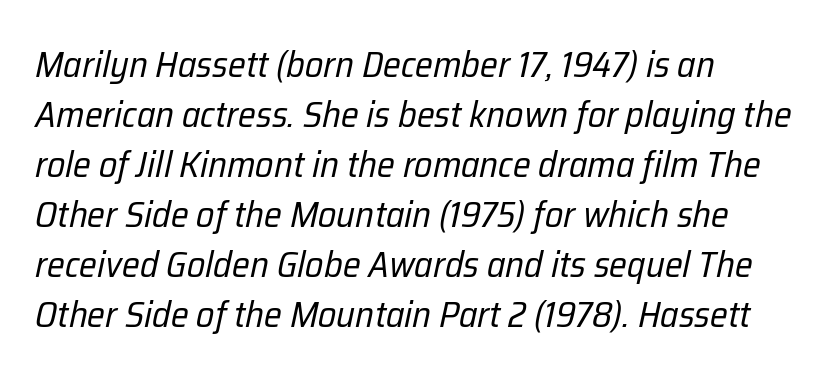
{"italic": "yes", "lean": "right", "slant_degrees": 12, "bold": "no", "weight": "regular", "width": "condensed", "stroke_contrast": "low", "x_height": "medium", "monospaced": "no", "underline": "no", "align": "left", "line_spacing": "normal", "line_spacing_ratio": 1.35, "letter_spacing": "normal", "letter_spacing_em": 0.0, "glyph_px": 37}
